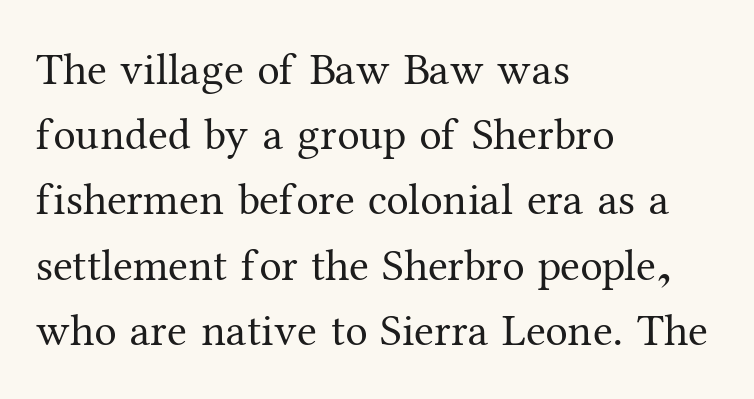
The image shows 45 px regular-weight serif type, upright; set left-aligned, normal line spacing (1.45x), normal letter spacing, not underlined; medium stroke contrast and a medium x-height.
